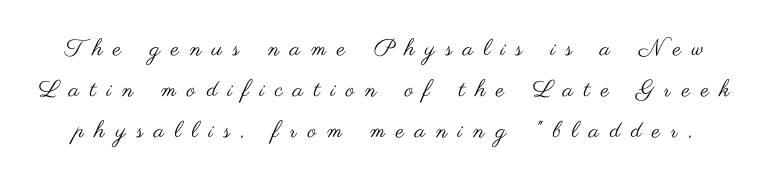
Q: Is the text bold? A: No.
Q: Is the text italic (slanted)? A: Yes.
Q: Is the text underlined? A: No.
Q: Is the spacing between letters normal or unusually wide? A: Unusually wide.
